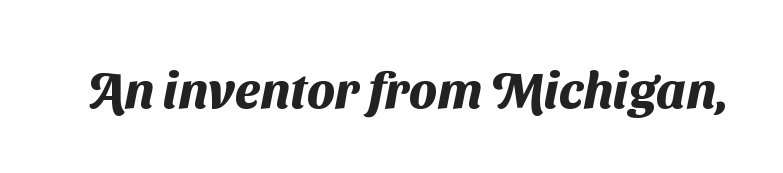
The image shows 51 px heavy sans-serif type; set normal letter spacing, not underlined; medium stroke contrast and a medium x-height.
